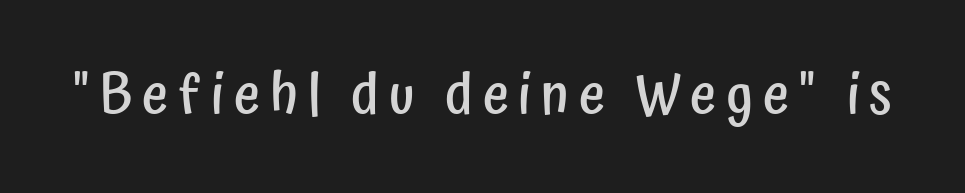
The image shows 57 px semibold, condensed sans-serif type, upright; set not underlined; low stroke contrast and a medium x-height.
